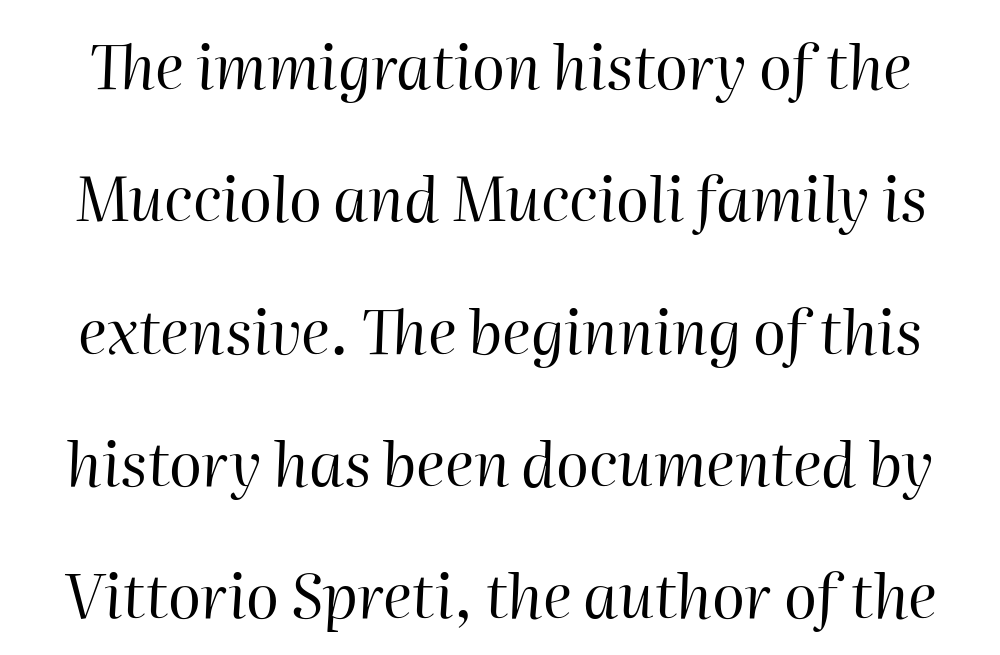
The image shows 61 px regular-weight type, italic (leaning right); set loose line spacing (2.17x), normal letter spacing, not underlined; high stroke contrast and a medium x-height.
